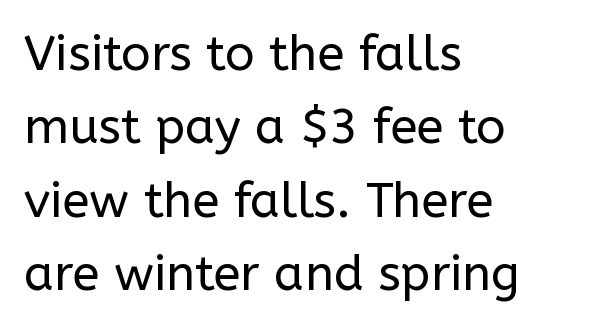
Q: Is the text bold? A: No.
Q: Is the text italic (slanted)? A: No, it is upright.
Q: Is the typeface a serif or a sans-serif typeface? A: Sans-serif.
Q: Is the text underlined? A: No.
Q: How is the paragraph aligned? A: Left-aligned.
Q: Is the spacing between letters normal or unusually wide? A: Normal.
Q: Is the spacing between lines tight, normal or loose? A: Normal.
Q: Width (condensed, normal, or wide)? A: Normal.
Q: Stroke contrast? A: Low.
Q: x-height? A: Medium.
Q: Monospaced? A: No.
